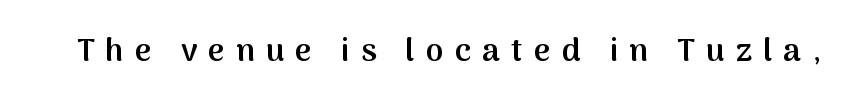
Q: Is the text bold? A: Semi-bold.
Q: Is the text italic (slanted)? A: No, it is upright.
Q: Is the typeface a serif or a sans-serif typeface? A: Sans-serif.
Q: Is the text underlined? A: No.
Q: Is the spacing between letters normal or unusually wide? A: Unusually wide.
Q: Width (condensed, normal, or wide)? A: Normal.
Q: Stroke contrast? A: Medium.
Q: x-height? A: Medium.
Q: Monospaced? A: No.
